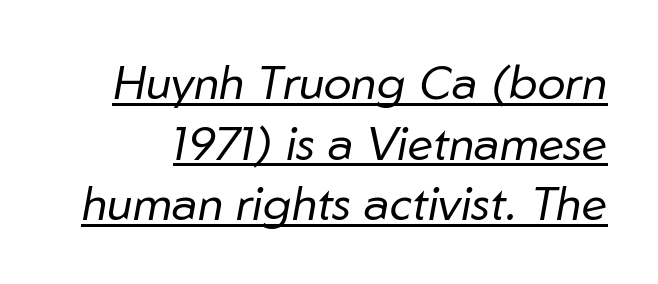
Q: Is the text bold? A: No.
Q: Is the text italic (slanted)? A: Yes, it leans right by about 10 degrees.
Q: Is the text underlined? A: Yes.
Q: Is the spacing between letters normal or unusually wide? A: Normal.
Q: Is the spacing between lines tight, normal or loose? A: Normal.
Q: Width (condensed, normal, or wide)? A: Normal.
Q: Stroke contrast? A: Low.
Q: x-height? A: Medium.
Q: Monospaced? A: No.
